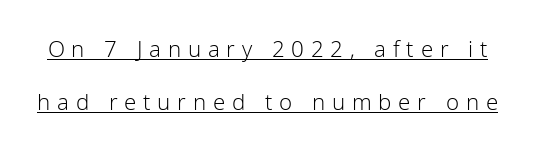
Q: Is the text bold? A: No.
Q: Is the text italic (slanted)? A: No, it is upright.
Q: Is the text underlined? A: Yes.
Q: Is the spacing between letters normal or unusually wide? A: Unusually wide.
Q: Is the spacing between lines tight, normal or loose? A: Loose.
